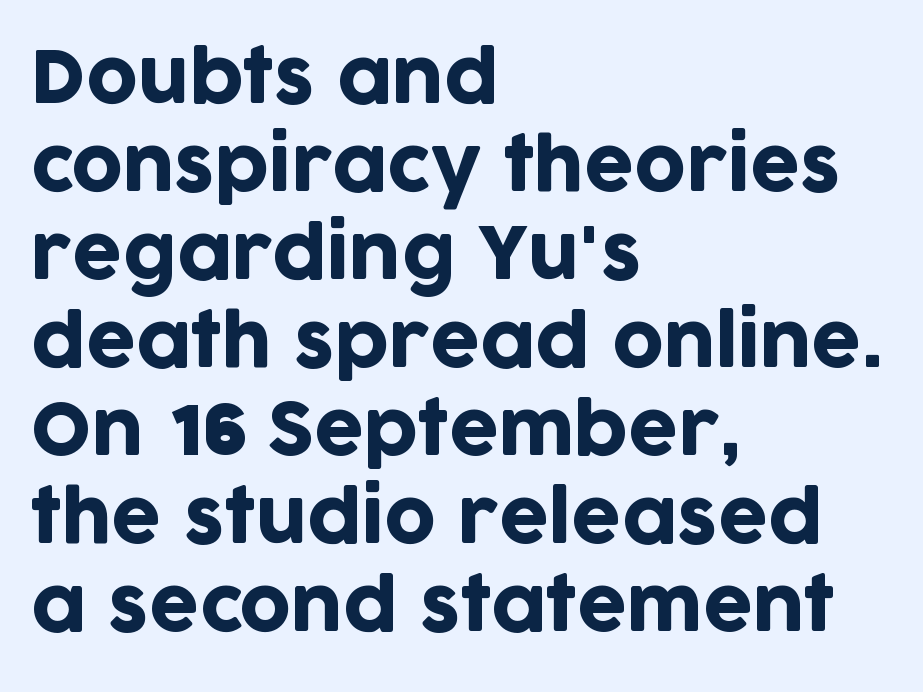
Q: Is the text italic (slanted)? A: No, it is upright.
Q: Is the typeface a serif or a sans-serif typeface? A: Sans-serif.
Q: Is the text underlined? A: No.
Q: How is the paragraph aligned? A: Left-aligned.
Q: Is the spacing between letters normal or unusually wide? A: Normal.
Q: Width (condensed, normal, or wide)? A: Normal.
Q: Stroke contrast? A: Low.
Q: x-height? A: Large.
Q: Monospaced? A: No.
